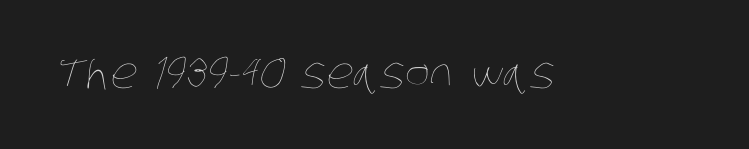
{"bold": "no", "weight": "thin", "width": "condensed", "stroke_contrast": "low", "x_height": "large", "monospaced": "no", "underline": "no", "letter_spacing": "normal", "letter_spacing_em": 0.0, "glyph_px": 42}
